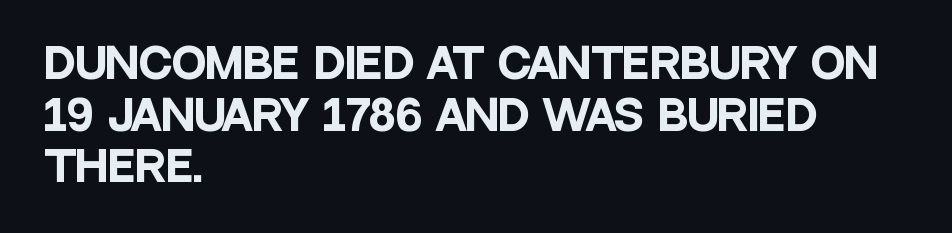
Nope, not italic — everything's standing straight. You could call the tracking neutral — neither tight nor loose. Descenders are the only things crossing below the line. In terms of weight, the rendering is a true, heavy bold. The rendering shows plain stroke endings on the letterforms — a sans-serif design. How would I describe the line gaps? Plain and ordinary.
